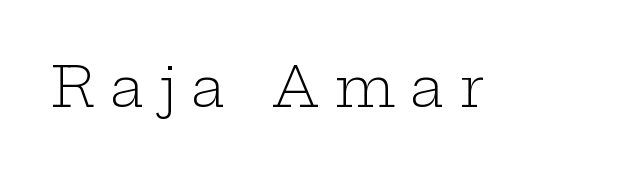
In terms of posture, this sample is upright. The rendering shows small feet on the letterforms — a serif design. This rendering widens character spacing well past its baseline value. Honestly, there is no underline to notice here at all.
